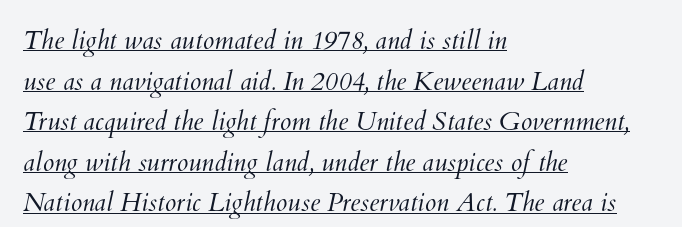
Q: Is the text bold? A: No.
Q: Is the text underlined? A: Yes.
Q: How is the paragraph aligned? A: Left-aligned.
Q: Is the spacing between letters normal or unusually wide? A: Normal.
Q: Is the spacing between lines tight, normal or loose? A: Normal.
